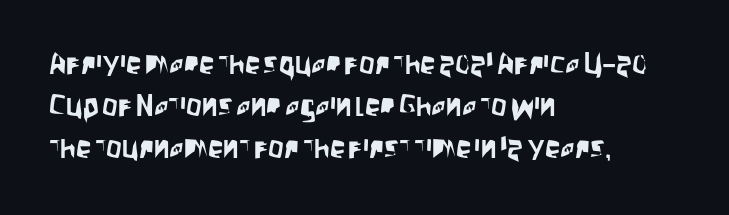
The image shows 31 px condensed sans-serif type, upright; set left-aligned, normal line spacing (1.36x), normal letter spacing, not underlined; low stroke contrast and a large x-height.
